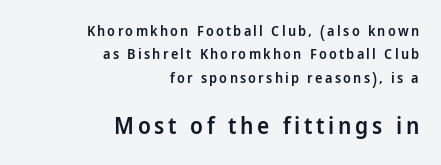
{"italic": "no", "bold": "semi", "underline": "no", "align": "right", "line_spacing": "normal", "line_spacing_ratio": 1.67, "larger_block": "second", "size_ratio": 1.64, "glyph_px": 23}
